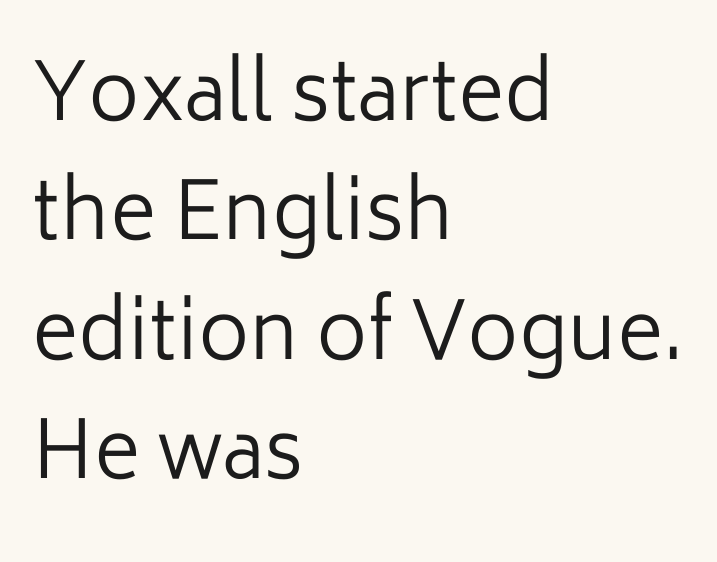
The image shows 79 px regular-weight sans-serif type, upright; set left-aligned, normal line spacing (1.51x), normal letter spacing, not underlined; low stroke contrast and a medium x-height.
